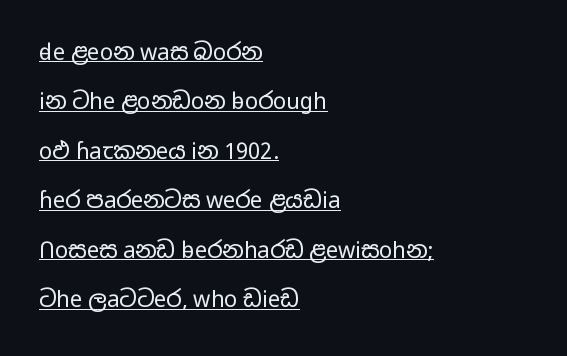
{"italic": "no", "bold": "no", "underline": "yes", "align": "left", "line_spacing": "loose", "line_spacing_ratio": 2.25, "letter_spacing": "normal", "letter_spacing_em": 0.0, "glyph_px": 22}
